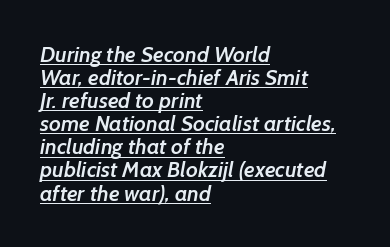
Q: Is the text bold? A: Semi-bold.
Q: Is the text underlined? A: Yes.
Q: How is the paragraph aligned? A: Left-aligned.
Q: Is the spacing between letters normal or unusually wide? A: Normal.
Q: Is the spacing between lines tight, normal or loose? A: Tight.
